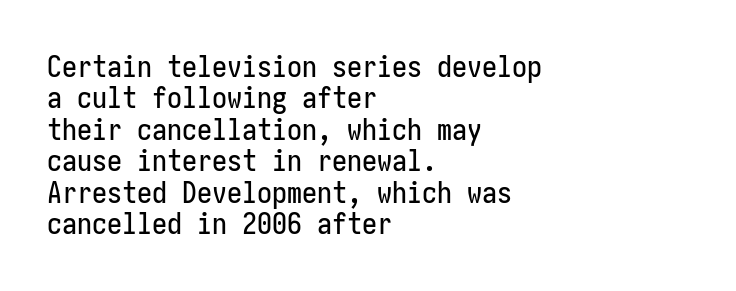
The image shows 30 px condensed sans-serif type, upright; set left-aligned, tight line spacing (1.05x), normal letter spacing, not underlined; low stroke contrast and a medium x-height.
